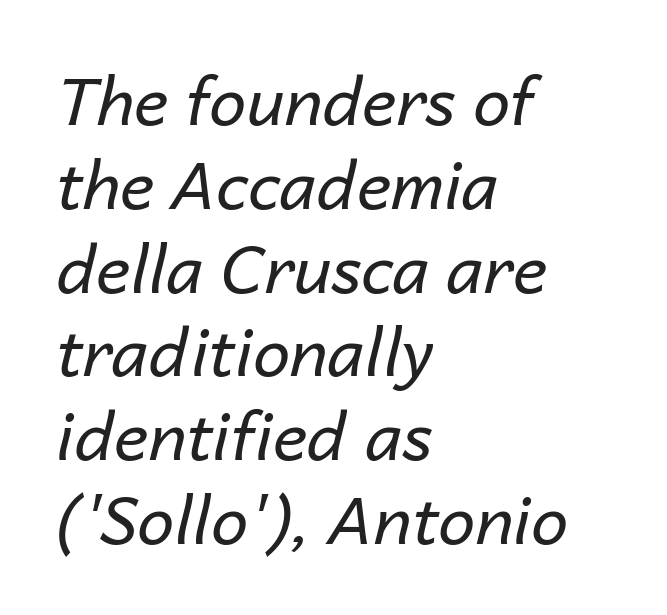
Q: Is the text bold? A: No.
Q: Is the text italic (slanted)? A: Yes, it leans right by about 14 degrees.
Q: Is the text underlined? A: No.
Q: How is the paragraph aligned? A: Left-aligned.
Q: Is the spacing between letters normal or unusually wide? A: Normal.
Q: Is the spacing between lines tight, normal or loose? A: Normal.
Q: Width (condensed, normal, or wide)? A: Normal.
Q: Stroke contrast? A: Low.
Q: x-height? A: Medium.
Q: Monospaced? A: No.
